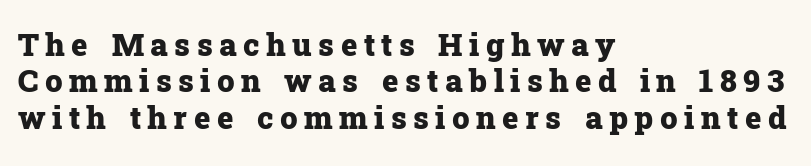
{"serif": "yes", "italic": "no", "bold": "yes", "weight": "heavy", "width": "normal", "stroke_contrast": "low", "x_height": "medium", "monospaced": "no", "underline": "no", "align": "left", "line_spacing_ratio": 1.17, "letter_spacing": "wide", "letter_spacing_em": 0.21, "glyph_px": 31}
